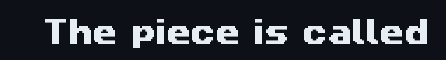
The line texture is even and compact thanks to regular tracking. Varying glyph widths throughout — classic text-font behaviour. The gap between lines stays unmarked. These lines are composed in type without serifs.
